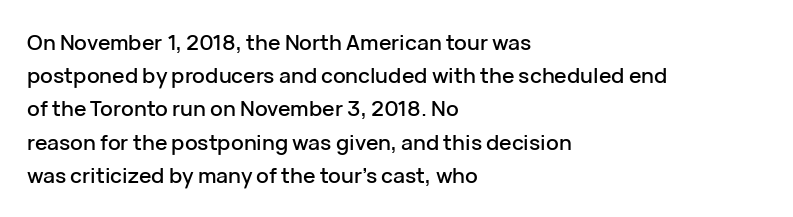
The tracking reads as untouched default to a designer's eye. Anything drawn beneath the words? Only blank space. Leading: standard. The lettering holds an erect, upright posture throughout.
